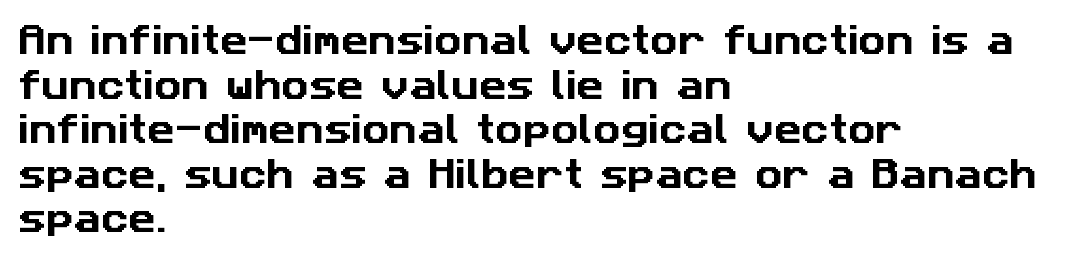
This sample is left-justified, so line endings fall wherever the words run out. A typesetter would label this face a sans. Glyph-to-glyph distance matches everyday printed text. The letters advance in unequal steps, a hallmark of proportional type.
